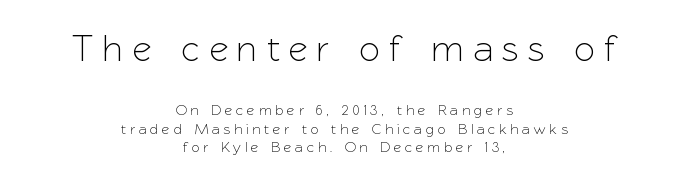
{"serif": "no", "italic": "no", "width": "normal", "stroke_contrast": "low", "x_height": "medium", "monospaced": "no", "underline": "no", "align": "center", "line_spacing_ratio": 1.21, "letter_spacing": "wide", "letter_spacing_em": 0.27, "larger_block": "first", "size_ratio": 2.47, "glyph_px": 37}
